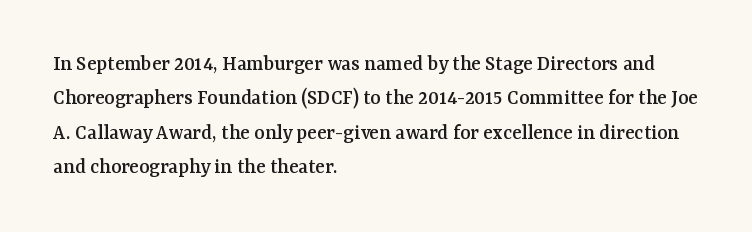
Q: Is the text italic (slanted)? A: No, it is upright.
Q: Is the text underlined? A: No.
Q: How is the paragraph aligned? A: Left-aligned.
Q: Is the spacing between letters normal or unusually wide? A: Normal.
Q: Is the spacing between lines tight, normal or loose? A: Normal.
